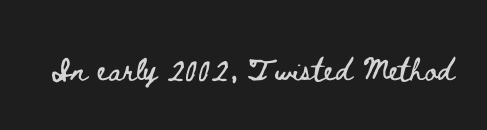
The image shows 29 px wide type; set normal letter spacing, not underlined; low stroke contrast and a small x-height.
